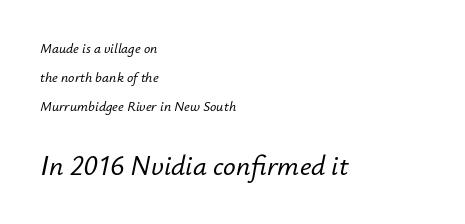
The leading is generous, giving the passage an open texture. Looks like regular typesetting: each glyph gets only the width it needs. Does the bottom block carry the larger type? Yes, it does. Yep, that's italic — everything's leaning. Is the letter spacing exaggerated? No — it looks like the ordinary default.
